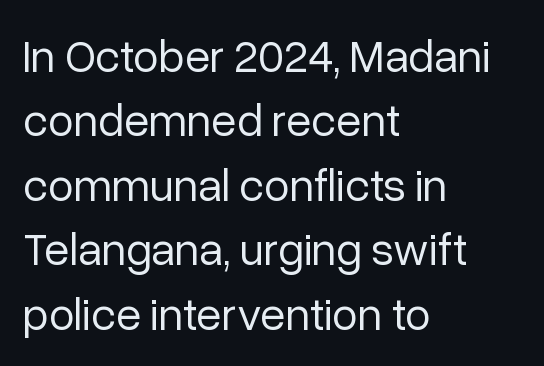
The image shows 46 px regular-weight sans-serif type, upright; set left-aligned, normal line spacing (1.4x), normal letter spacing, not underlined; low stroke contrast and a medium x-height.
